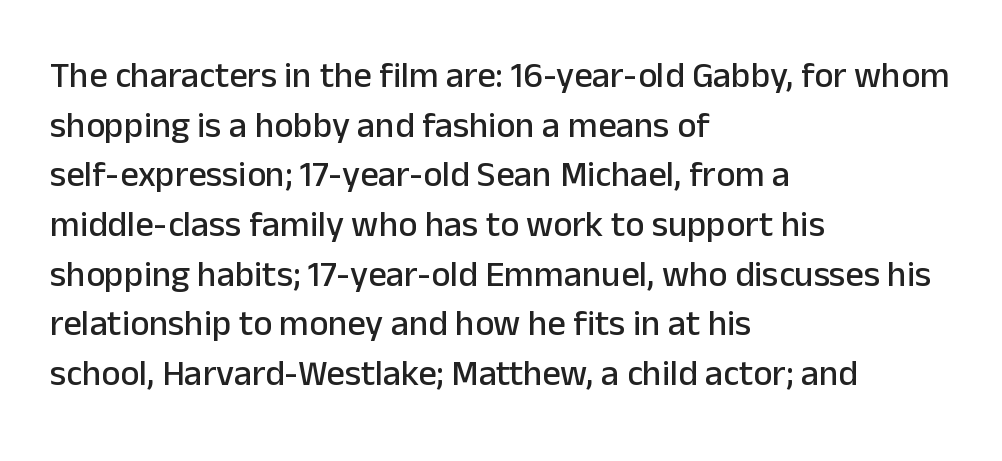
Font category for this specimen: sans-serif. What stands out about the letter spacing? Nothing — it is the standard amount. Proportional: the letters do not fall into vertical columns. The leading is moderate, giving the passage an even texture. The letters stand straight up with perfectly vertical stems.
